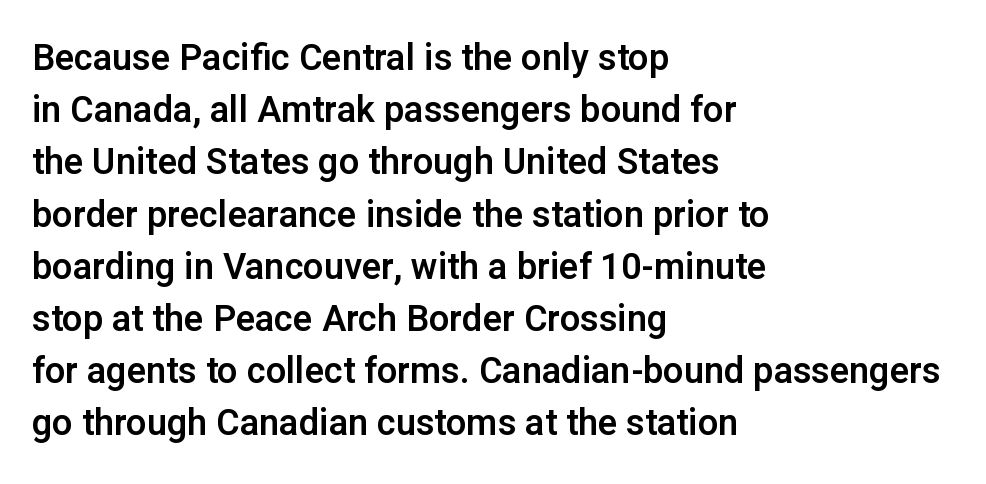
The image shows 36 px sans-serif type, upright; set left-aligned, normal line spacing (1.45x), normal letter spacing, not underlined; low stroke contrast and a medium x-height.
